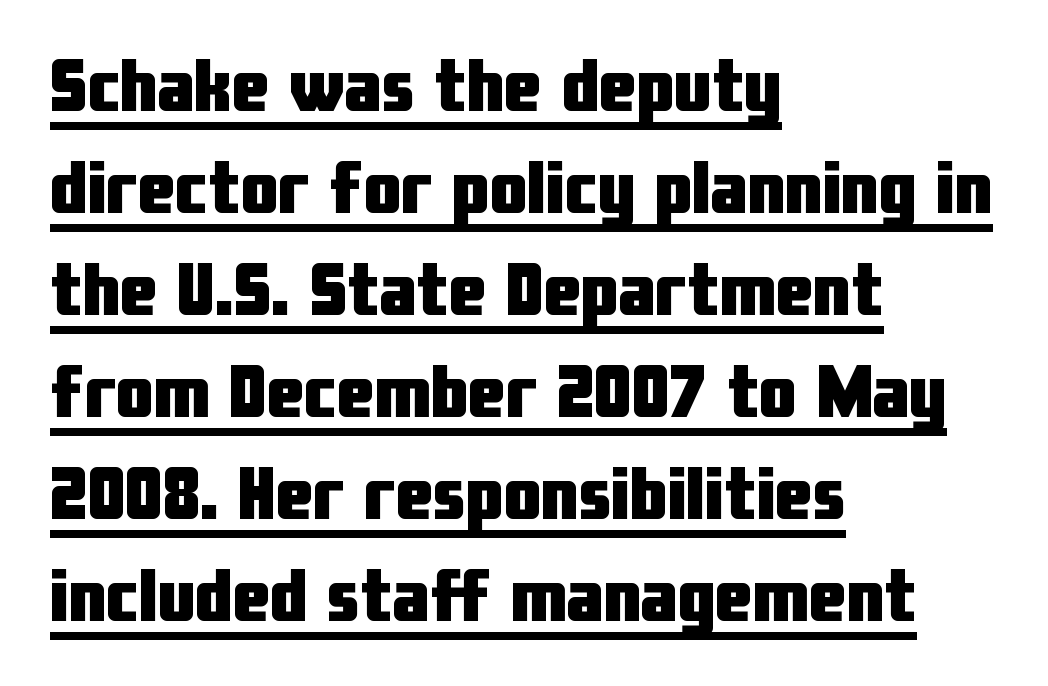
Q: Is the text bold? A: Yes.
Q: Is the text italic (slanted)? A: No, it is upright.
Q: Is the typeface a serif or a sans-serif typeface? A: Sans-serif.
Q: Is the text underlined? A: Yes.
Q: How is the paragraph aligned? A: Left-aligned.
Q: Is the spacing between letters normal or unusually wide? A: Normal.
Q: Is the spacing between lines tight, normal or loose? A: Normal.
Q: Width (condensed, normal, or wide)? A: Condensed.
Q: Stroke contrast? A: Low.
Q: x-height? A: Medium.
Q: Monospaced? A: No.
